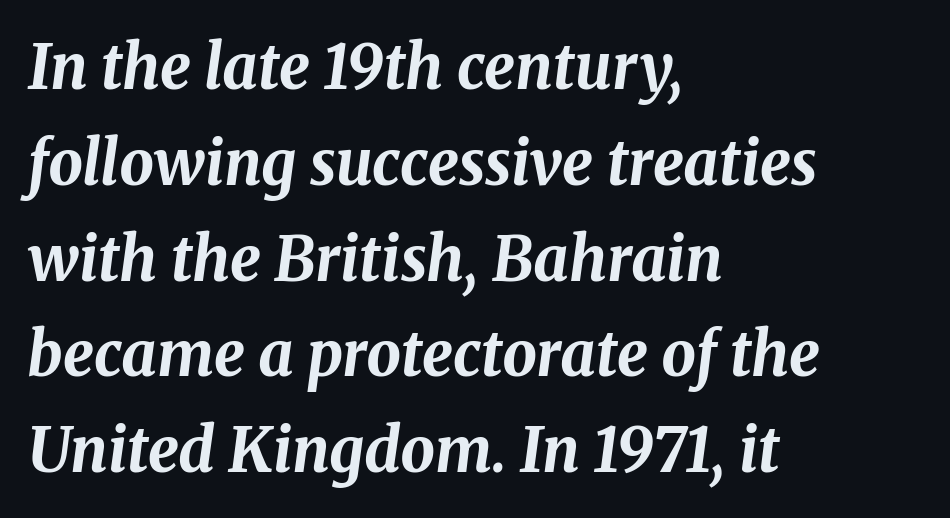
The image shows 61 px bold type, italic (leaning right); set left-aligned, normal line spacing (1.57x), normal letter spacing, not underlined; medium stroke contrast and a medium x-height.
